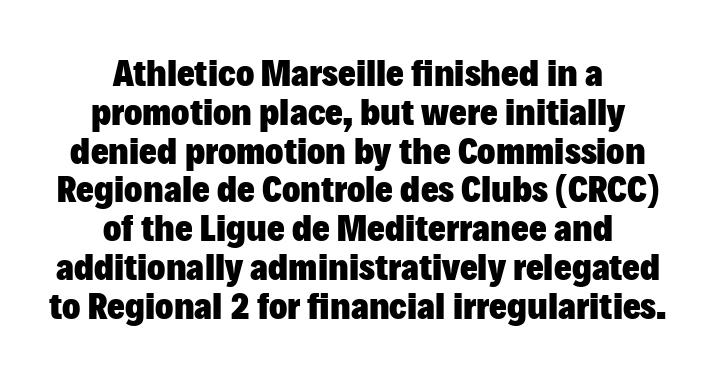
Q: Is the text bold? A: Yes.
Q: Is the text italic (slanted)? A: No, it is upright.
Q: Is the typeface a serif or a sans-serif typeface? A: Sans-serif.
Q: Is the text underlined? A: No.
Q: How is the paragraph aligned? A: Centered.
Q: Is the spacing between letters normal or unusually wide? A: Normal.
Q: Is the spacing between lines tight, normal or loose? A: Tight.
Q: Width (condensed, normal, or wide)? A: Normal.
Q: Stroke contrast? A: Low.
Q: x-height? A: Medium.
Q: Monospaced? A: No.
